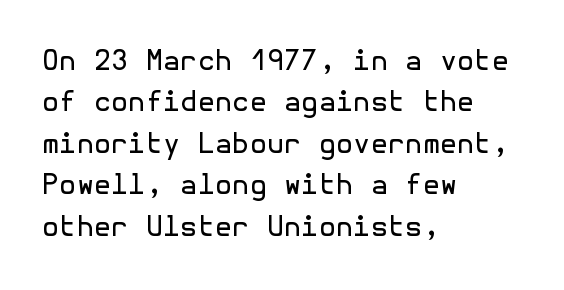
{"serif": "no", "italic": "no", "bold": "no", "weight": "regular", "width": "normal", "x_height": "medium", "underline": "no", "align": "left", "line_spacing": "normal", "line_spacing_ratio": 1.48, "letter_spacing": "normal", "letter_spacing_em": 0.0, "glyph_px": 28}
